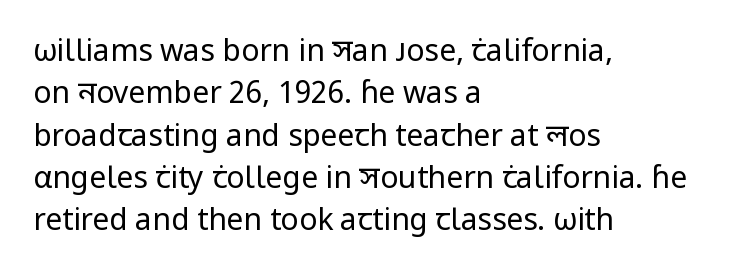
The image shows 30 px regular-weight sans-serif type, upright; set left-aligned, normal line spacing (1.41x), normal letter spacing, not underlined; low stroke contrast and a medium x-height.
